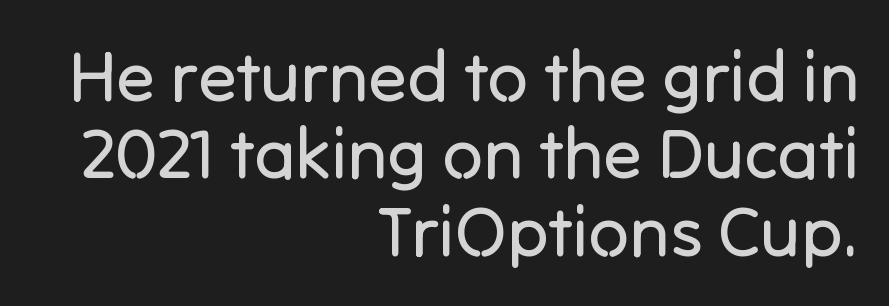
Q: Is the text bold? A: No.
Q: Is the text italic (slanted)? A: No, it is upright.
Q: Is the typeface a serif or a sans-serif typeface? A: Sans-serif.
Q: Is the text underlined? A: No.
Q: How is the paragraph aligned? A: Right-aligned.
Q: Is the spacing between letters normal or unusually wide? A: Normal.
Q: Is the spacing between lines tight, normal or loose? A: Tight.
Q: Width (condensed, normal, or wide)? A: Normal.
Q: Stroke contrast? A: Low.
Q: x-height? A: Medium.
Q: Monospaced? A: No.
